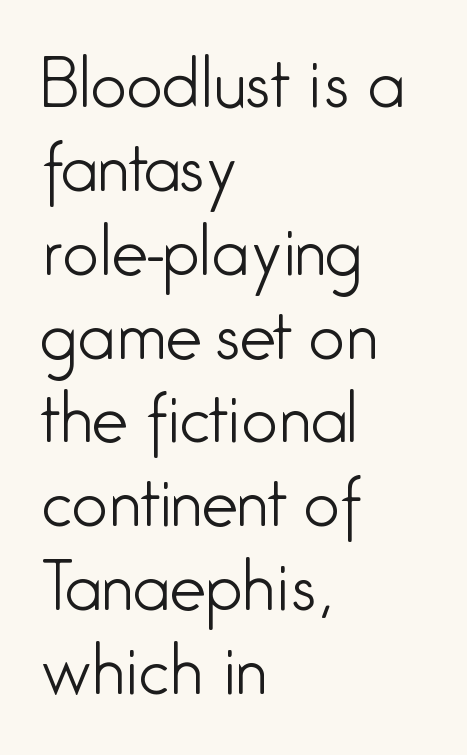
The image shows 64 px light, condensed sans-serif type, upright; set left-aligned, normal line spacing (1.31x), normal letter spacing, not underlined; low stroke contrast and a medium x-height.
